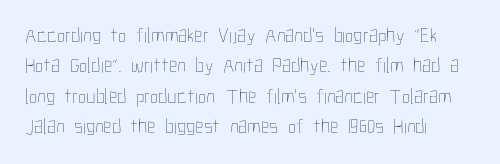
Q: Is the text bold? A: No.
Q: Is the text italic (slanted)? A: No, it is upright.
Q: Is the text underlined? A: No.
Q: How is the paragraph aligned? A: Left-aligned.
Q: Is the spacing between letters normal or unusually wide? A: Normal.
Q: Is the spacing between lines tight, normal or loose? A: Normal.
